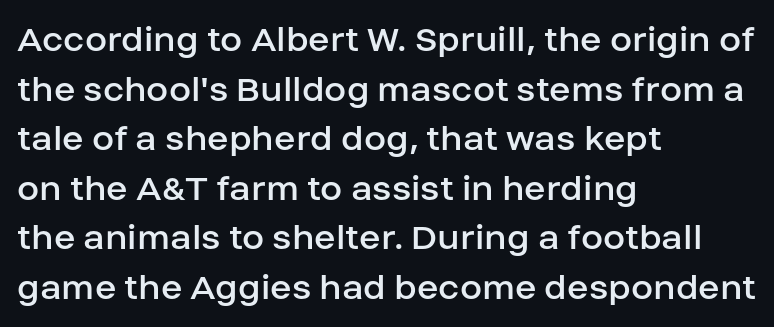
Q: Is the text bold? A: No.
Q: Is the text italic (slanted)? A: No, it is upright.
Q: Is the typeface a serif or a sans-serif typeface? A: Sans-serif.
Q: Is the text underlined? A: No.
Q: How is the paragraph aligned? A: Left-aligned.
Q: Is the spacing between letters normal or unusually wide? A: Normal.
Q: Width (condensed, normal, or wide)? A: Normal.
Q: Stroke contrast? A: Low.
Q: x-height? A: Large.
Q: Monospaced? A: No.
